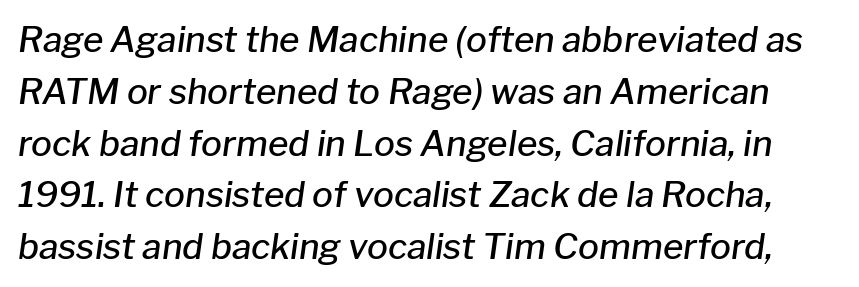
The image shows 35 px semibold type, italic (leaning right); set normal line spacing (1.48x), normal letter spacing, not underlined; low stroke contrast and a medium x-height.
